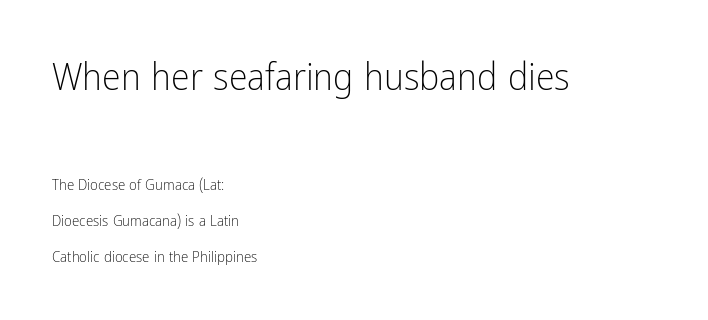
These lines stack with their left ends in a neat column. Check under the words: just untouched page. Nope, no serifs anywhere on these letters. It's the straight-up-and-down kind of type.
